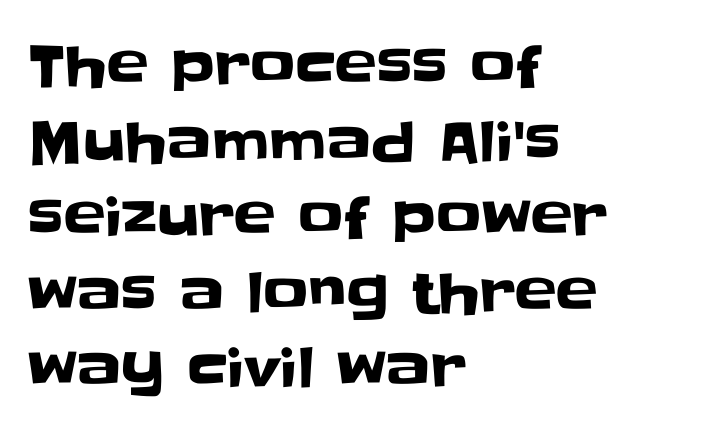
The image shows 56 px sans-serif type, upright; set left-aligned, normal line spacing (1.35x), normal letter spacing, not underlined; low stroke contrast and a large x-height.
